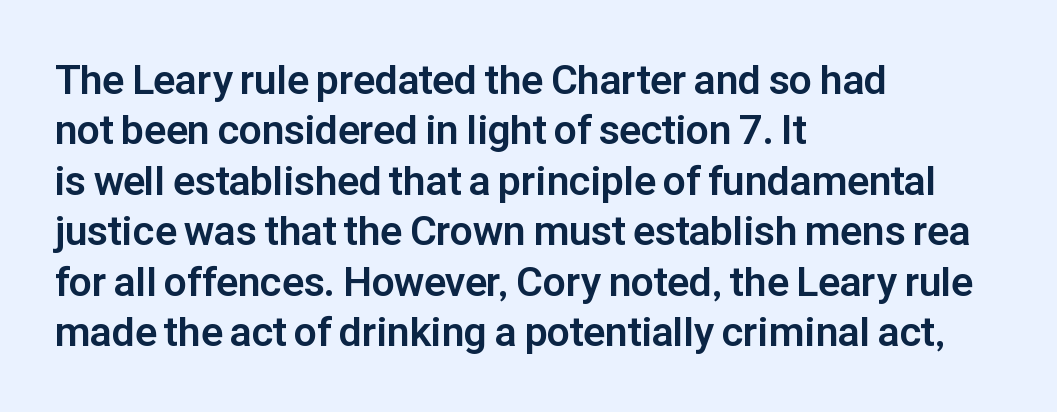
The characters look thick and weighty, a clear bold. The horizontal fit of the characters is conventional and even. Typeset ragged right — the left edge is the straight one. The words here are not underlined.
